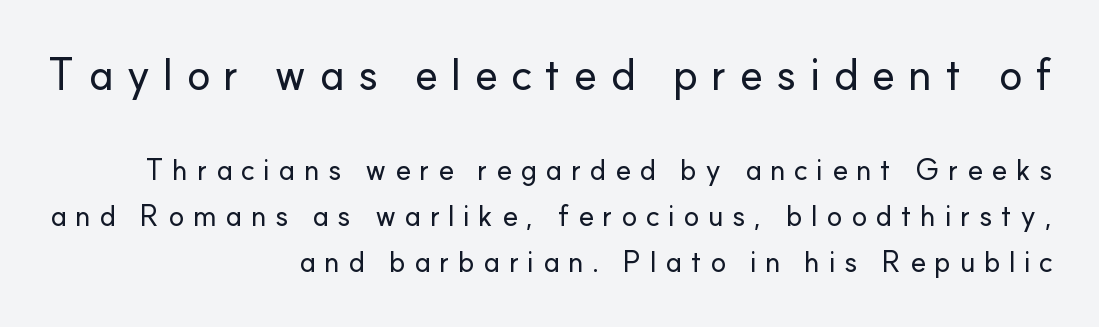
The designer went with a sans here, leaving each stem footless. Glance below the letters and you will spot only blank space. Tracking value appears strongly positive — letters spread wide. Right-aligned paragraph, ragged on the left.
